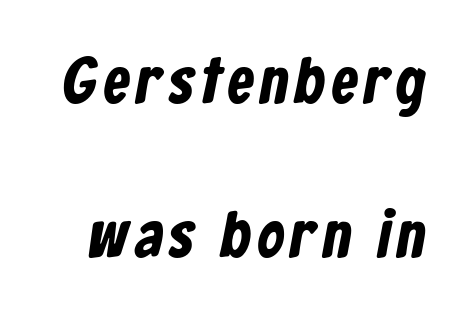
{"serif": "no", "width": "condensed", "stroke_contrast": "low", "x_height": "medium", "monospaced": "no", "underline": "no", "line_spacing": "loose", "line_spacing_ratio": 2.37, "glyph_px": 65}
